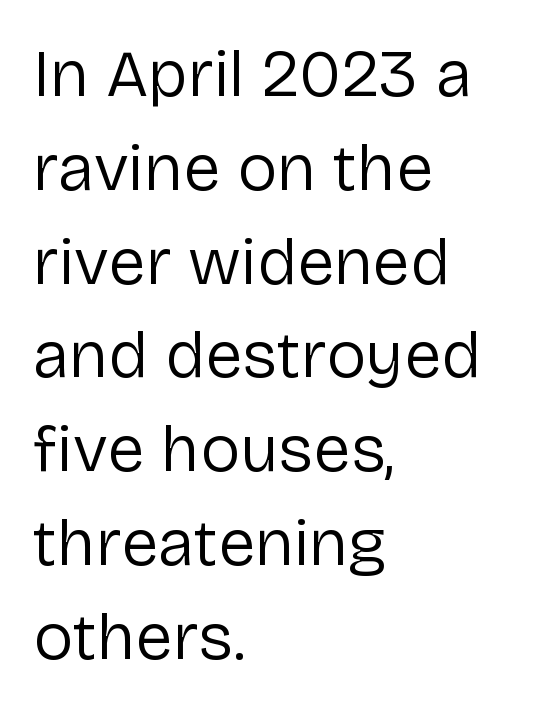
Q: Is the text bold? A: No.
Q: Is the text italic (slanted)? A: No, it is upright.
Q: Is the typeface a serif or a sans-serif typeface? A: Sans-serif.
Q: Is the text underlined? A: No.
Q: How is the paragraph aligned? A: Left-aligned.
Q: Is the spacing between letters normal or unusually wide? A: Normal.
Q: Is the spacing between lines tight, normal or loose? A: Normal.
Q: Width (condensed, normal, or wide)? A: Normal.
Q: Stroke contrast? A: Low.
Q: x-height? A: Medium.
Q: Monospaced? A: No.
